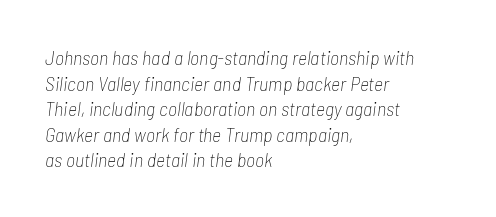
Slant detected: the letters are inclined. The strip under each line holds only bare page. Alignment: flush left. Nothing heavy about these letters — not bold at all. Notice how descenders clear the ascenders below comfortably — that's standard leading. Look at the tracking — it's just the regular setting, nothing added.
